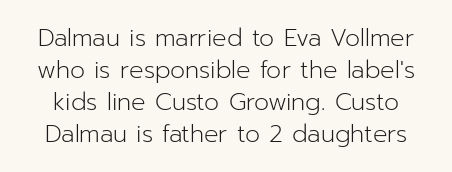
{"italic": "no", "bold": "no", "underline": "no", "line_spacing": "normal", "line_spacing_ratio": 1.33, "letter_spacing": "normal", "letter_spacing_em": 0.0, "glyph_px": 24}
